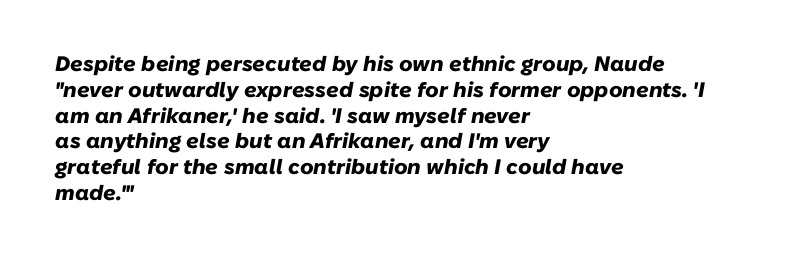
The typesetter chose a ragged-right arrangement here. Observe the ordinary spacing: letters are neighbours, not strangers. Anything drawn beneath the words? Only blank space. The passage shown is emphatically bold. Designer's note — italics engaged.
